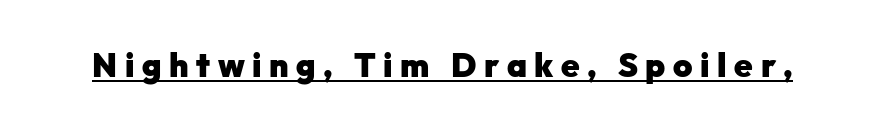
{"serif": "no", "italic": "no", "bold": "yes", "weight": "heavy", "width": "normal", "stroke_contrast": "low", "x_height": "medium", "monospaced": "no", "underline": "yes", "letter_spacing": "wide", "letter_spacing_em": 0.23, "glyph_px": 33}
